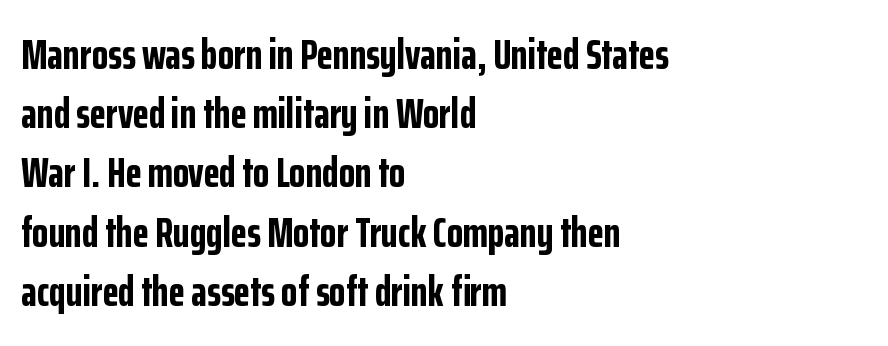
Q: Is the text bold? A: Yes.
Q: Is the text italic (slanted)? A: No, it is upright.
Q: Is the typeface a serif or a sans-serif typeface? A: Sans-serif.
Q: Is the text underlined? A: No.
Q: How is the paragraph aligned? A: Left-aligned.
Q: Is the spacing between letters normal or unusually wide? A: Normal.
Q: Is the spacing between lines tight, normal or loose? A: Normal.
Q: Width (condensed, normal, or wide)? A: Condensed.
Q: Stroke contrast? A: Low.
Q: x-height? A: Medium.
Q: Monospaced? A: No.
